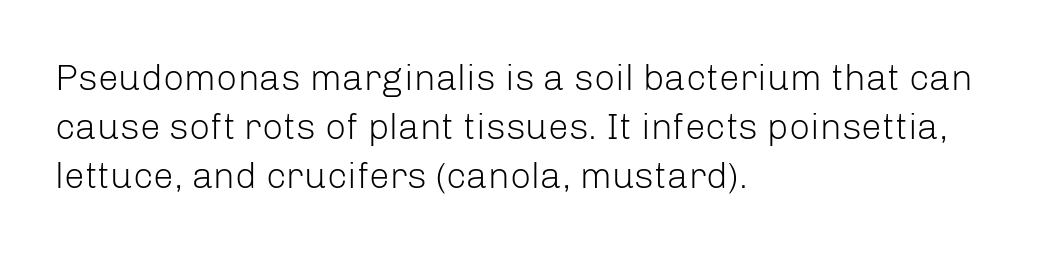
Each letter keeps its own natural width here, so spacing adapts to shape. Tracking here is standard; glyphs follow each other at the usual distance. Is the stroke heavy? The answer is a plain regular-or-lighter. Notice how the passage keeps a crisp vertical edge on the left only. How would I describe the line gaps? Plain and ordinary. Nope, no serifs anywhere on these letters.
